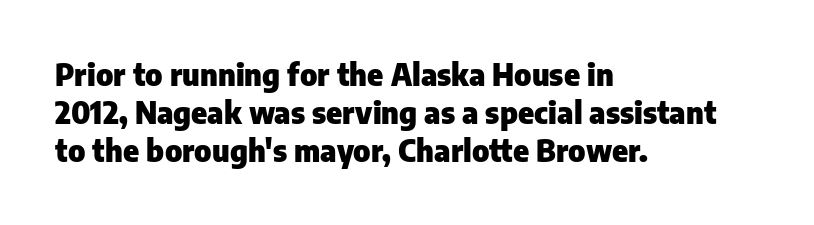
Q: Is the text bold? A: Yes.
Q: Is the text italic (slanted)? A: No, it is upright.
Q: Is the typeface a serif or a sans-serif typeface? A: Sans-serif.
Q: Is the text underlined? A: No.
Q: How is the paragraph aligned? A: Left-aligned.
Q: Is the spacing between letters normal or unusually wide? A: Normal.
Q: Is the spacing between lines tight, normal or loose? A: Normal.
Q: Width (condensed, normal, or wide)? A: Normal.
Q: Stroke contrast? A: Low.
Q: x-height? A: Medium.
Q: Monospaced? A: No.
